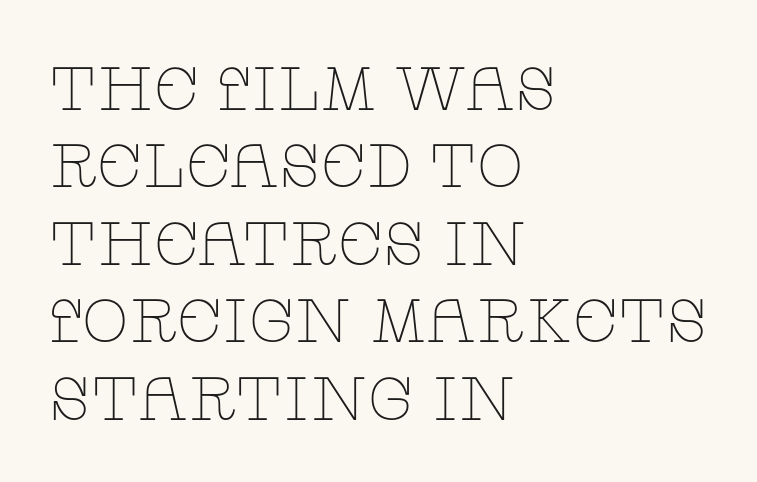
The block of text has a typical density, with ordinary space between rows. Each letter's strokes conclude with small projecting serifs. The typesetter chose a ragged-right arrangement here. Underlining? Definitely not there.
